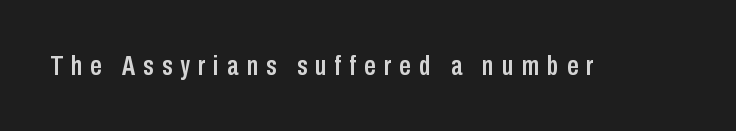
{"serif": "no", "italic": "no", "width": "condensed", "stroke_contrast": "low", "x_height": "medium", "monospaced": "no", "underline": "no", "letter_spacing": "wide", "letter_spacing_em": 0.3, "glyph_px": 28}
